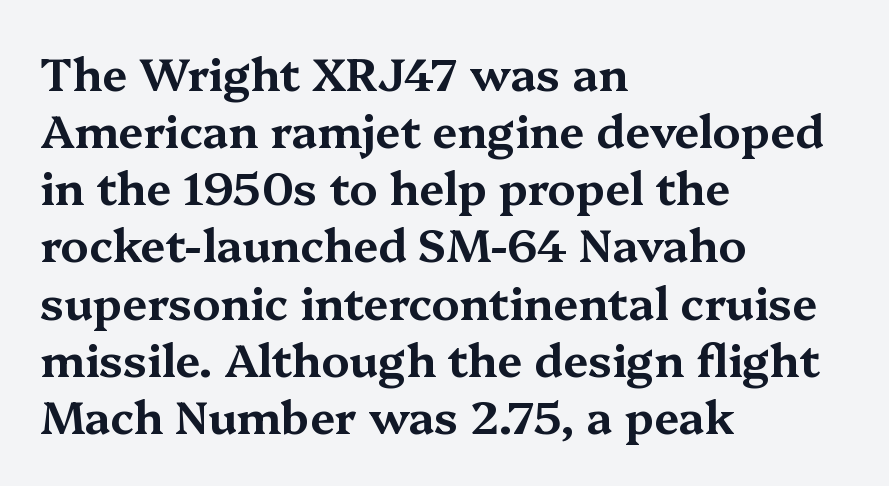
The image shows 45 px wide serif type, upright; set left-aligned, normal line spacing (1.27x), normal letter spacing, not underlined; medium stroke contrast and a medium x-height.
